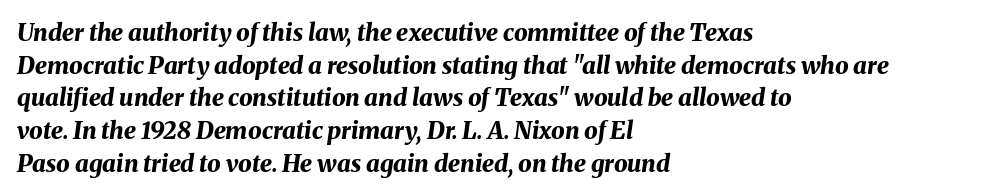
Bold? Absolutely — the strokes are thick and heavy. The compositor pushed each line to the left boundary. Check under the words: just untouched page. Each word holds together tightly as a unit, with standard inter-letter gaps. The vertical gap from one line to the next is medium.
